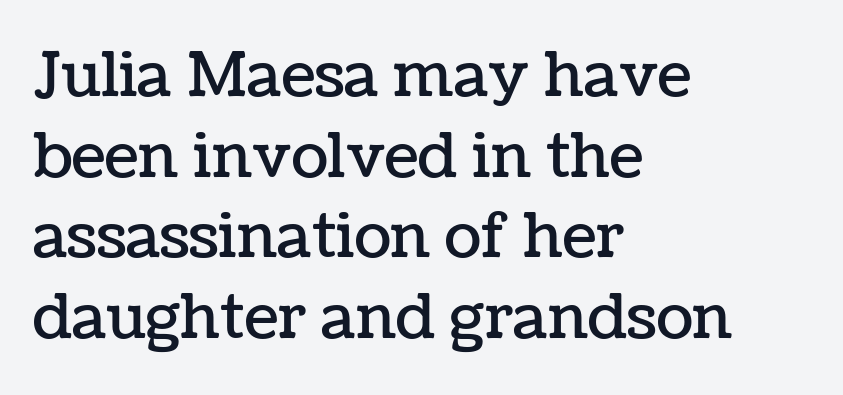
The image shows 61 px text type, upright; set left-aligned, normal line spacing (1.32x), normal letter spacing, not underlined; low stroke contrast and a medium x-height.
